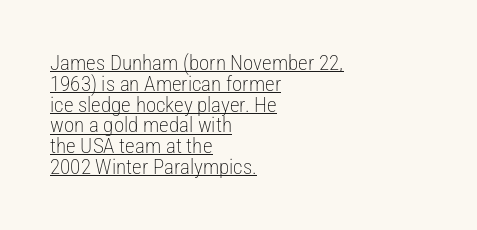
Q: Is the text bold? A: No.
Q: Is the text italic (slanted)? A: No, it is upright.
Q: Is the text underlined? A: Yes.
Q: How is the paragraph aligned? A: Left-aligned.
Q: Is the spacing between letters normal or unusually wide? A: Normal.
Q: Is the spacing between lines tight, normal or loose? A: Tight.
